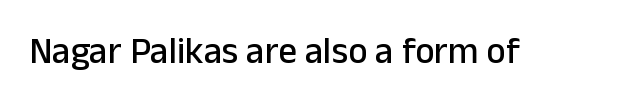
{"serif": "no", "italic": "no", "width": "normal", "stroke_contrast": "low", "x_height": "medium", "monospaced": "no", "underline": "no", "letter_spacing": "normal", "letter_spacing_em": 0.0, "glyph_px": 37}
